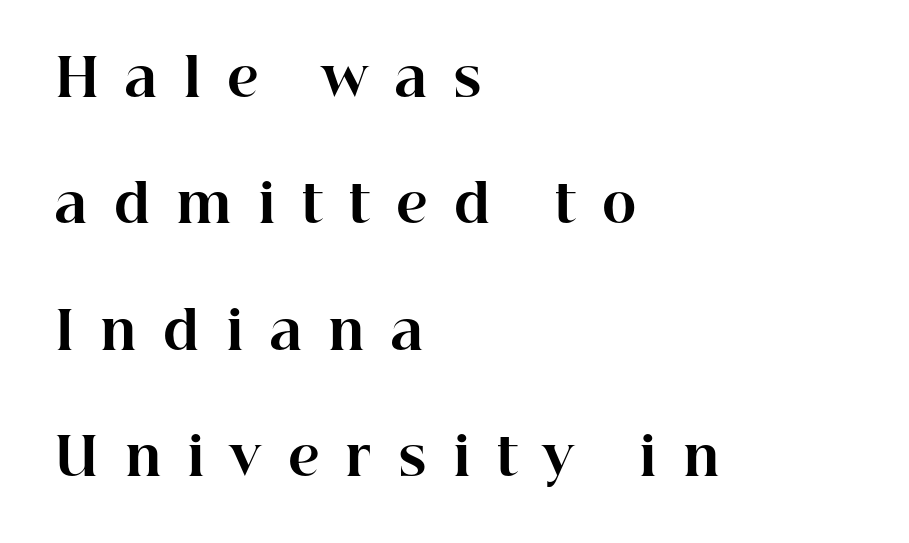
Q: Is the text bold? A: Yes.
Q: Is the text italic (slanted)? A: No, it is upright.
Q: Is the typeface a serif or a sans-serif typeface? A: Serif.
Q: Is the text underlined? A: No.
Q: How is the paragraph aligned? A: Left-aligned.
Q: Is the spacing between letters normal or unusually wide? A: Unusually wide.
Q: Is the spacing between lines tight, normal or loose? A: Loose.
Q: Width (condensed, normal, or wide)? A: Normal.
Q: Stroke contrast? A: High.
Q: x-height? A: Medium.
Q: Monospaced? A: No.
